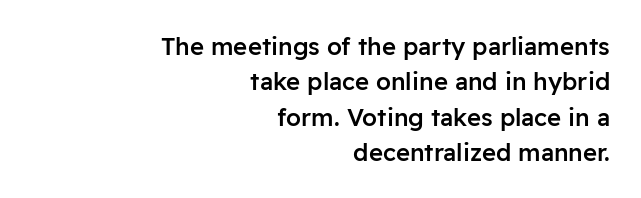
{"italic": "no", "bold": "semi", "underline": "no", "align": "right", "line_spacing": "normal", "line_spacing_ratio": 1.47, "letter_spacing": "normal", "letter_spacing_em": 0.0, "glyph_px": 24}
